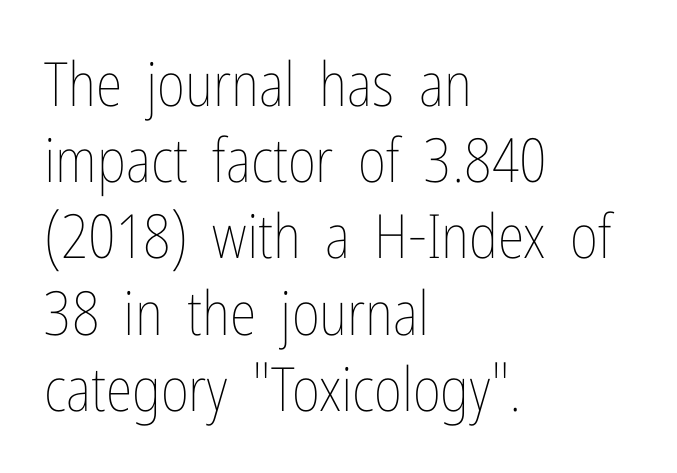
Q: Is the text bold? A: No.
Q: Is the text italic (slanted)? A: No, it is upright.
Q: Is the text underlined? A: No.
Q: How is the paragraph aligned? A: Left-aligned.
Q: Is the spacing between letters normal or unusually wide? A: Normal.
Q: Is the spacing between lines tight, normal or loose? A: Normal.
Q: Width (condensed, normal, or wide)? A: Condensed.
Q: Stroke contrast? A: Low.
Q: x-height? A: Medium.
Q: Monospaced? A: No.
